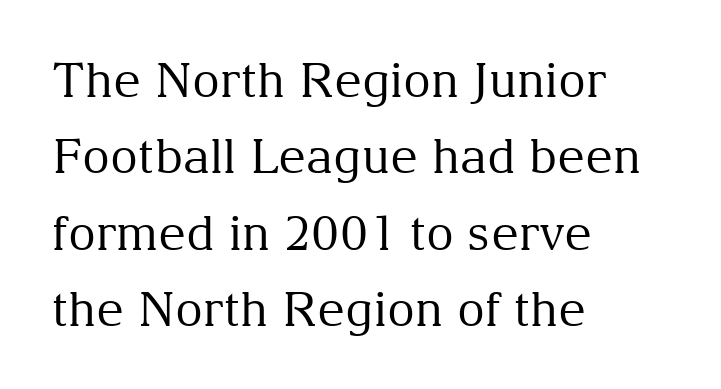
Compared with typical body copy, the letter spacing here is the same. The cut favours lightness, reaching ordinary text weight at its darkest. Horizontal bands of white between lines are of average thickness. Varying glyph widths throughout — classic text-font behaviour. Are there feet on the stems? There are — it's a serif. The foot of each line stays bare and open.
